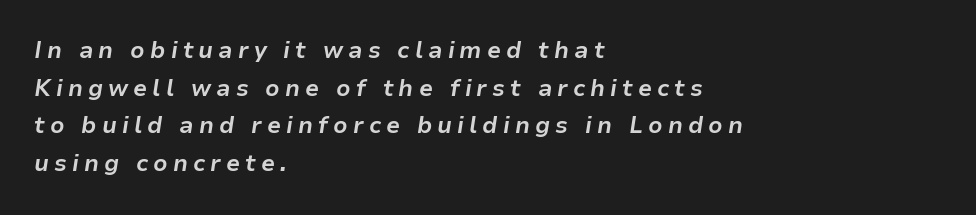
Characters follow at a spacing far wider than the type designer built in. In terms of posture, this sample is oblique. The vertical gap from one line to the next is medium. Its strokes are broad and dark, the hallmark of bold type. The string is rendered with underlining switched off. Each line starts at the same left margin while the right side varies.
